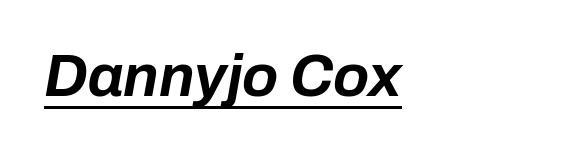
{"italic": "yes", "lean": "right", "slant_degrees": 10, "bold": "yes", "weight": "bold", "width": "normal", "stroke_contrast": "low", "x_height": "medium", "monospaced": "no", "underline": "yes", "letter_spacing": "normal", "letter_spacing_em": 0.0, "glyph_px": 59}
